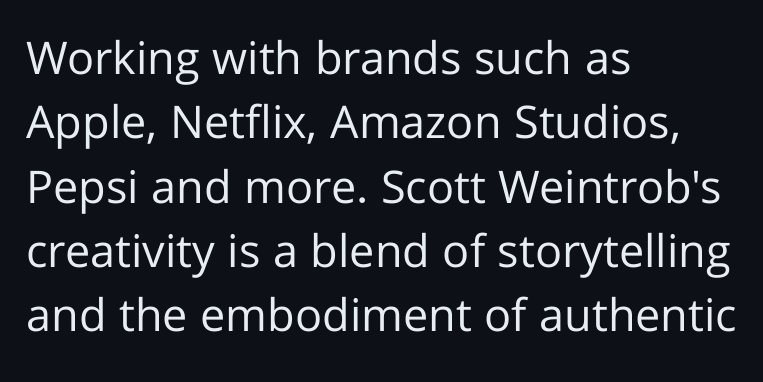
The strip under each line holds only bare page. A typesetter would call this leading conventional body-copy spacing. Reading down the block, your eye returns to a fixed left position each line. The typography opts for an upright posture over an oblique one. The tracking reads as untouched default to a designer's eye.
